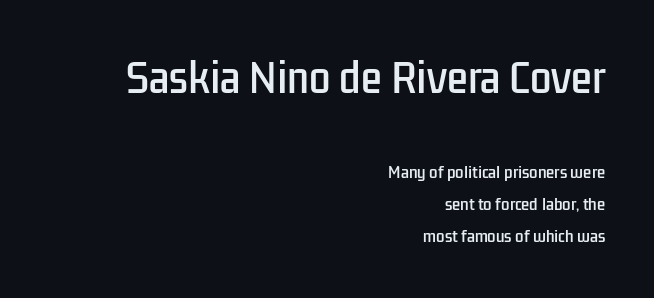
Does the leading feel generous? Absolutely, it's lavish. Typeset ragged left — the right edge is the straight one. Visually, the top section dominates because its glyphs are scaled up. Honestly, the letter spacing is just normal — you wouldn't notice it. The axis of the letterforms is exactly vertical.
